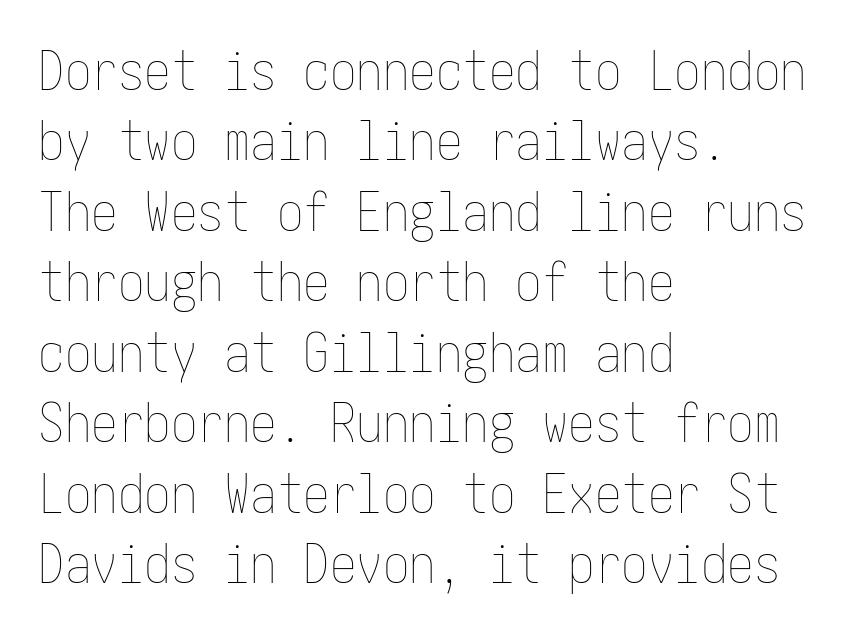
The image shows 53 px thin, condensed type, upright; set left-aligned, normal line spacing (1.33x), normal letter spacing, not underlined; low stroke contrast and a medium x-height.
